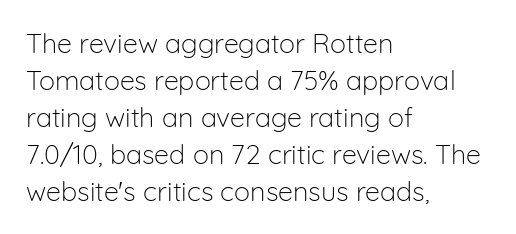
The image shows 27 px text type, upright; set left-aligned, normal line spacing (1.37x), normal letter spacing, not underlined.
